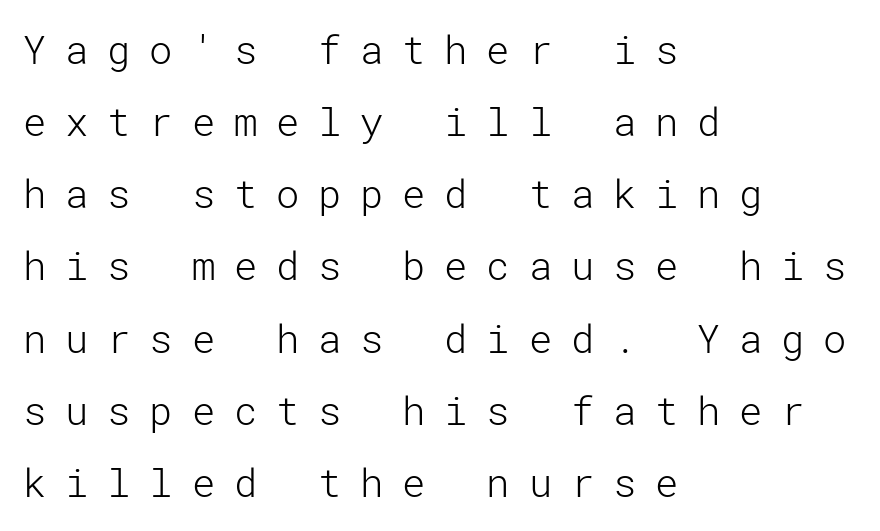
Q: Is the text bold? A: No.
Q: Is the text italic (slanted)? A: No, it is upright.
Q: Is the typeface a serif or a sans-serif typeface? A: Sans-serif.
Q: Is the text underlined? A: No.
Q: How is the paragraph aligned? A: Left-aligned.
Q: Is the spacing between letters normal or unusually wide? A: Unusually wide.
Q: Width (condensed, normal, or wide)? A: Normal.
Q: Stroke contrast? A: Low.
Q: x-height? A: Medium.
